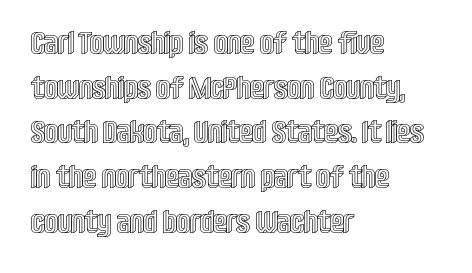
Q: Is the text italic (slanted)? A: No, it is upright.
Q: Is the text underlined? A: No.
Q: How is the paragraph aligned? A: Left-aligned.
Q: Is the spacing between letters normal or unusually wide? A: Normal.
Q: Is the spacing between lines tight, normal or loose? A: Normal.
Q: Width (condensed, normal, or wide)? A: Condensed.
Q: x-height? A: Large.
Q: Monospaced? A: No.
